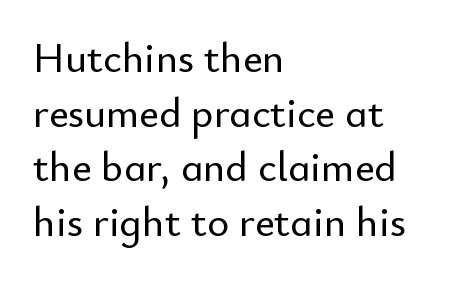
The image shows 42 px sans-serif type, upright; set left-aligned, normal line spacing (1.3x), normal letter spacing, not underlined; low stroke contrast and a small x-height.
